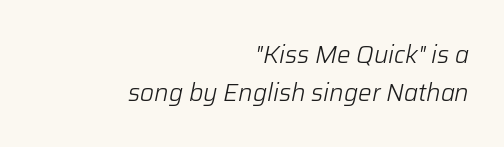
This is oblique type, the kind used for emphasis or titles. Normally led — the rows are evenly, conventionally spaced. The rendering anchors every line to the right-hand side. The zone under the glyphs is completely vacant. Honestly, the letter spacing is just normal — you wouldn't notice it.
